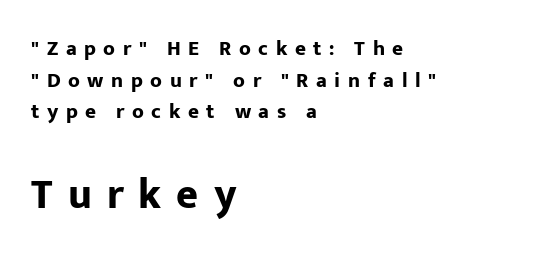
{"serif": "no", "italic": "no", "bold": "yes", "weight": "bold", "width": "normal", "stroke_contrast": "low", "x_height": "medium", "monospaced": "no", "underline": "no", "align": "left", "line_spacing": "normal", "line_spacing_ratio": 1.51, "letter_spacing": "wide", "letter_spacing_em": 0.36, "larger_block": "second", "size_ratio": 2.0, "glyph_px": 42}
